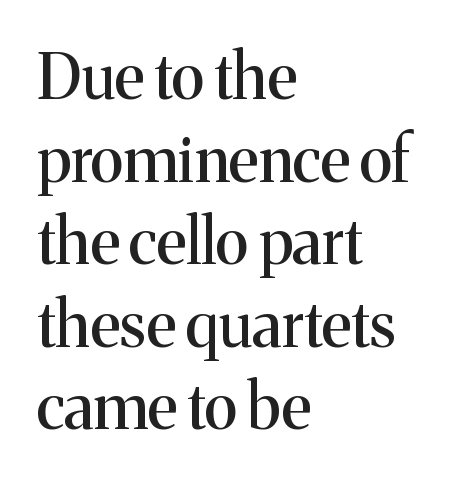
Q: Is the text italic (slanted)? A: No, it is upright.
Q: Is the typeface a serif or a sans-serif typeface? A: Serif.
Q: Is the text underlined? A: No.
Q: How is the paragraph aligned? A: Left-aligned.
Q: Is the spacing between letters normal or unusually wide? A: Normal.
Q: Is the spacing between lines tight, normal or loose? A: Normal.
Q: Width (condensed, normal, or wide)? A: Normal.
Q: Stroke contrast? A: Medium.
Q: x-height? A: Medium.
Q: Monospaced? A: No.
